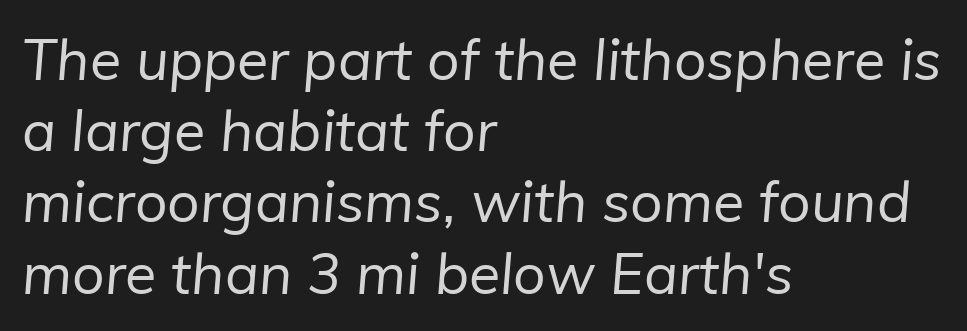
Each word holds together tightly as a unit, with standard inter-letter gaps. The font is comparable to plain body text, perhaps lighter. You could not count columns in this text — the font is proportionally spaced. Only glyphs here, with clear space below each row. Are there feet on the stems? There aren't — it's a sans. The typesetter chose a ragged-right arrangement here.
